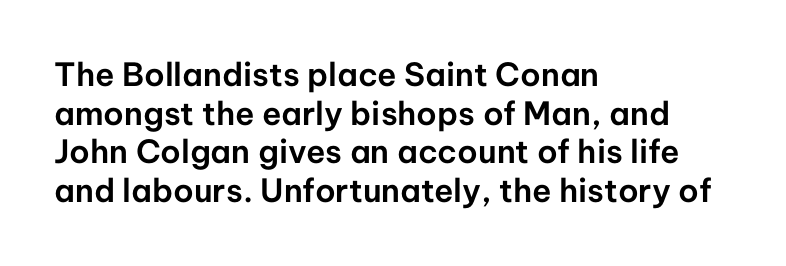
The image shows 32 px sans-serif type, upright; set left-aligned, line spacing 1.21x, normal letter spacing, not underlined; low stroke contrast and a medium x-height.
